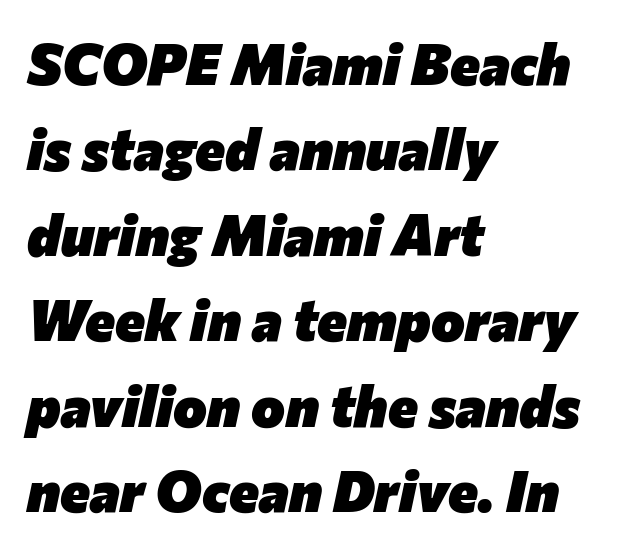
{"italic": "yes", "lean": "right", "slant_degrees": 12, "bold": "yes", "weight": "heavy", "width": "normal", "stroke_contrast": "low", "x_height": "medium", "monospaced": "no", "underline": "no", "align": "left", "line_spacing": "normal", "line_spacing_ratio": 1.5, "letter_spacing": "normal", "letter_spacing_em": 0.0, "glyph_px": 57}
